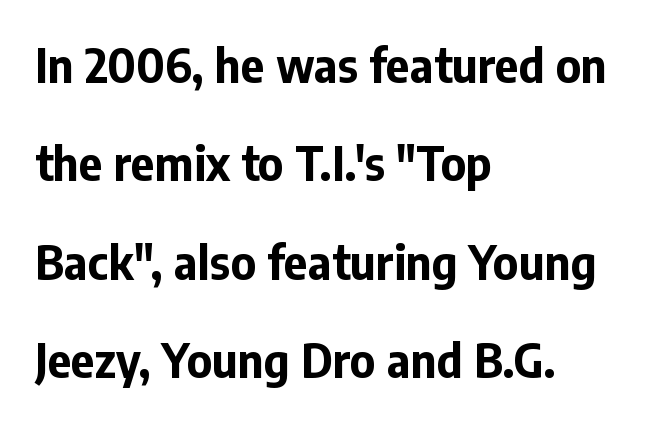
Q: Is the text bold? A: Yes.
Q: Is the text italic (slanted)? A: No, it is upright.
Q: Is the typeface a serif or a sans-serif typeface? A: Sans-serif.
Q: Is the text underlined? A: No.
Q: How is the paragraph aligned? A: Left-aligned.
Q: Is the spacing between letters normal or unusually wide? A: Normal.
Q: Is the spacing between lines tight, normal or loose? A: Loose.
Q: Width (condensed, normal, or wide)? A: Normal.
Q: Stroke contrast? A: Low.
Q: x-height? A: Medium.
Q: Monospaced? A: No.
